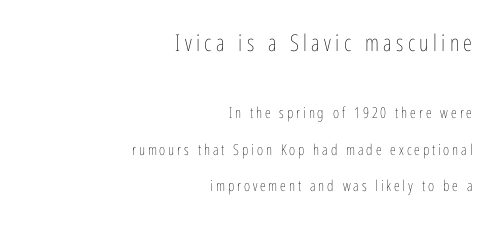
Q: Is the text bold? A: No.
Q: Is the text italic (slanted)? A: No, it is upright.
Q: Is the text underlined? A: No.
Q: How is the paragraph aligned? A: Right-aligned.
Q: Is the spacing between lines tight, normal or loose? A: Loose.
Q: Which block of text is set in a larger size, the first (top) or the second (bottom)? A: The first (top) one.
